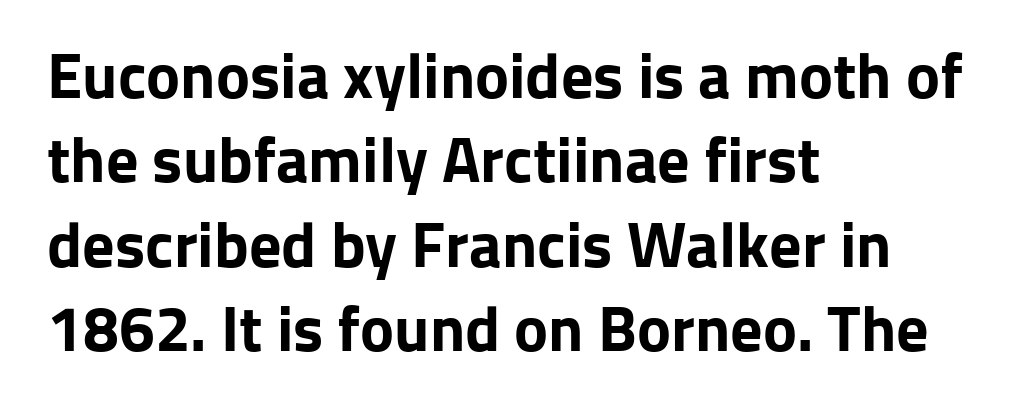
Spacing between characters is what you'd get straight out of the box. Look at the bottom of the vertical strokes: they stop flat, with no serifs. Students, observe: this is what conventionally led text looks like. The glyphs are unaccompanied by any horizontal stroke below them. Each glyph is drawn with heavy, bold strokes. Upright lettering throughout.
